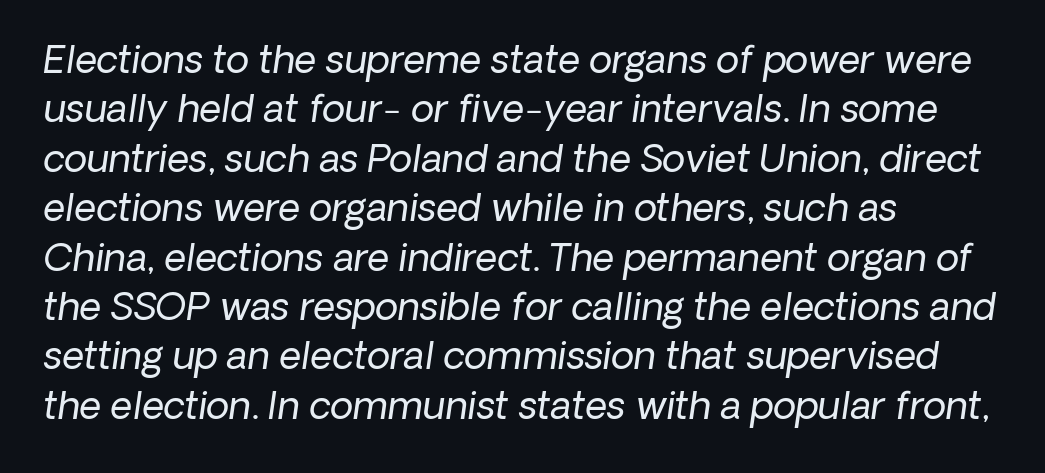
The image shows 38 px regular-weight sans-serif type; set left-aligned, normal line spacing (1.3x), normal letter spacing, not underlined; low stroke contrast and a medium x-height.
